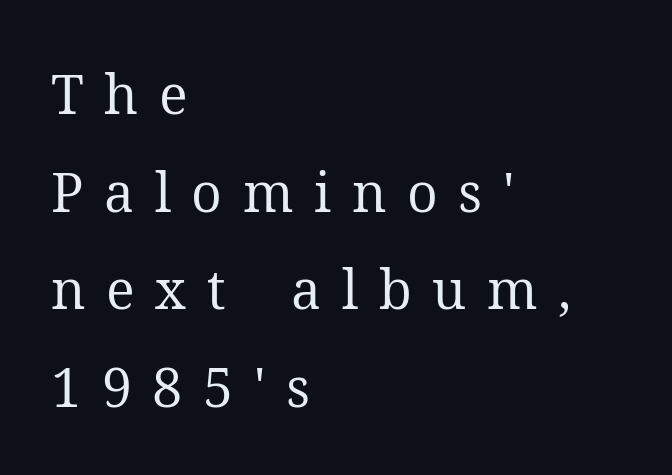
The image shows 54 px regular-weight serif type, upright; set left-aligned, line spacing 1.81x, unusually wide letter spacing (+0.38 em), not underlined; medium stroke contrast and a medium x-height.
